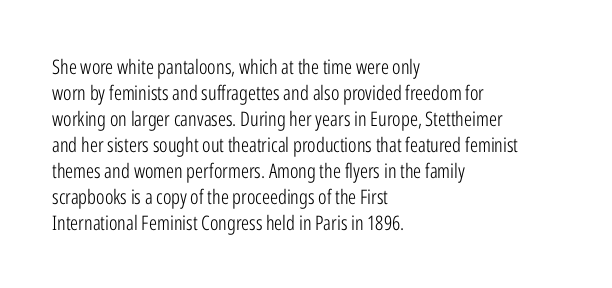
The image shows 20 px text type, upright; set left-aligned, normal line spacing (1.3x), normal letter spacing, not underlined.
